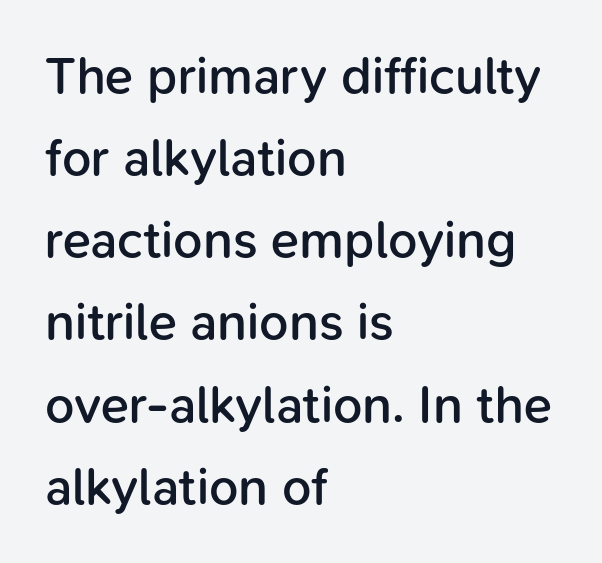
The image shows 52 px semibold sans-serif type, upright; set left-aligned, normal line spacing (1.58x), normal letter spacing, not underlined; low stroke contrast and a medium x-height.
